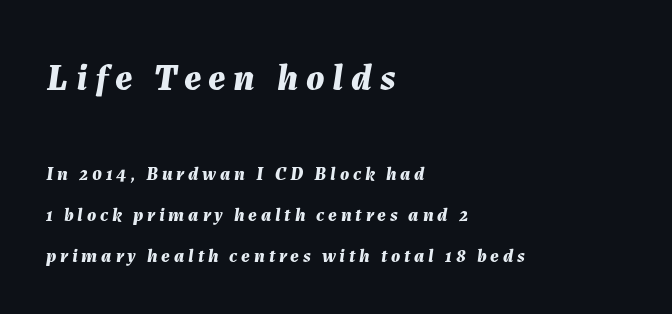
Q: Is the text bold? A: Yes.
Q: Is the text italic (slanted)? A: Yes, it leans right by about 7 degrees.
Q: Is the text underlined? A: No.
Q: How is the paragraph aligned? A: Left-aligned.
Q: Is the spacing between letters normal or unusually wide? A: Unusually wide.
Q: Is the spacing between lines tight, normal or loose? A: Loose.
Q: Which block of text is set in a larger size, the first (top) or the second (bottom)? A: The first (top) one.
Q: Width (condensed, normal, or wide)? A: Normal.
Q: Stroke contrast? A: Medium.
Q: x-height? A: Medium.
Q: Monospaced? A: No.
